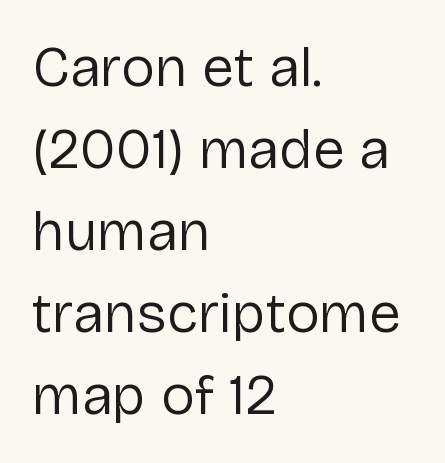
The image shows 57 px regular-weight sans-serif type, upright; set left-aligned, normal line spacing (1.44x), normal letter spacing, not underlined; low stroke contrast and a medium x-height.
